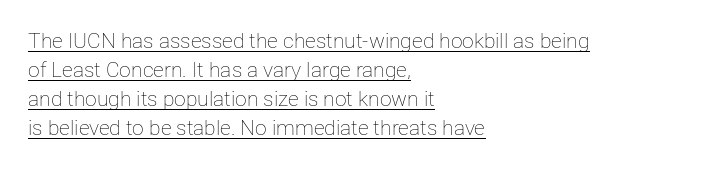
Q: Is the text bold? A: No.
Q: Is the text italic (slanted)? A: No, it is upright.
Q: Is the text underlined? A: Yes.
Q: How is the paragraph aligned? A: Left-aligned.
Q: Is the spacing between letters normal or unusually wide? A: Normal.
Q: Is the spacing between lines tight, normal or loose? A: Normal.
